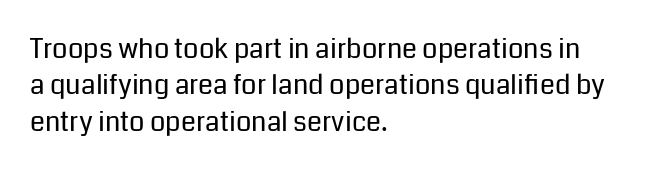
Q: Is the text bold? A: No.
Q: Is the text italic (slanted)? A: No, it is upright.
Q: Is the text underlined? A: No.
Q: How is the paragraph aligned? A: Left-aligned.
Q: Is the spacing between letters normal or unusually wide? A: Normal.
Q: Is the spacing between lines tight, normal or loose? A: Normal.
